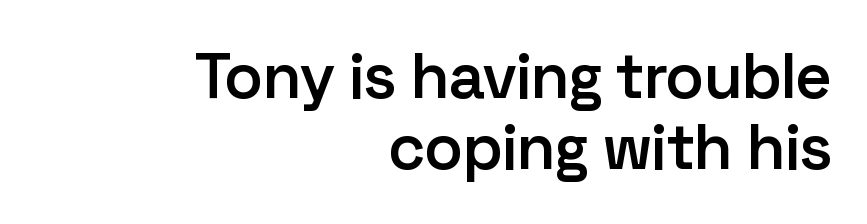
{"serif": "no", "italic": "no", "bold": "semi", "weight": "semibold", "width": "normal", "stroke_contrast": "low", "x_height": "medium", "monospaced": "no", "underline": "no", "align": "right", "line_spacing": "tight", "line_spacing_ratio": 1.11, "letter_spacing": "normal", "letter_spacing_em": 0.0, "glyph_px": 64}
